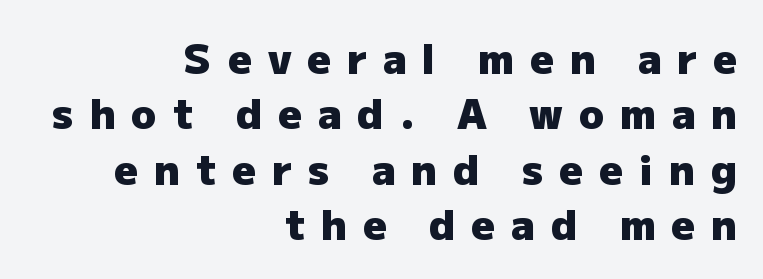
Does the weight exceed regular? Yes, all the way to bold. Is this a fixed-width face? No — the glyphs have proportional, varying widths. Italic? Not at all — the glyphs are vertical. The font family rendered here belongs to the sans-serif group.
